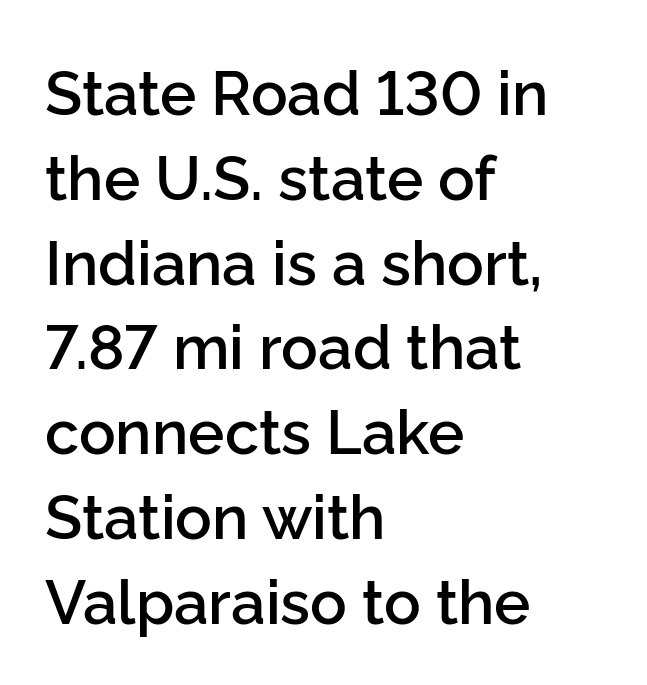
Q: Is the text bold? A: Semi-bold.
Q: Is the text italic (slanted)? A: No, it is upright.
Q: Is the typeface a serif or a sans-serif typeface? A: Sans-serif.
Q: Is the text underlined? A: No.
Q: How is the paragraph aligned? A: Left-aligned.
Q: Is the spacing between letters normal or unusually wide? A: Normal.
Q: Is the spacing between lines tight, normal or loose? A: Normal.
Q: Width (condensed, normal, or wide)? A: Normal.
Q: Stroke contrast? A: Low.
Q: x-height? A: Medium.
Q: Monospaced? A: No.
